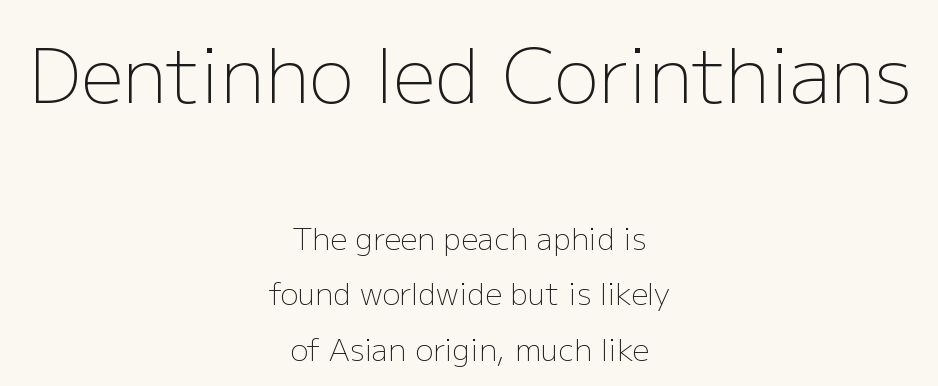
The image shows 75 px light sans-serif type, upright; set centered, line spacing 1.85x, normal letter spacing, not underlined; the first (top) block is 2.5x larger; low stroke contrast and a medium x-height.
